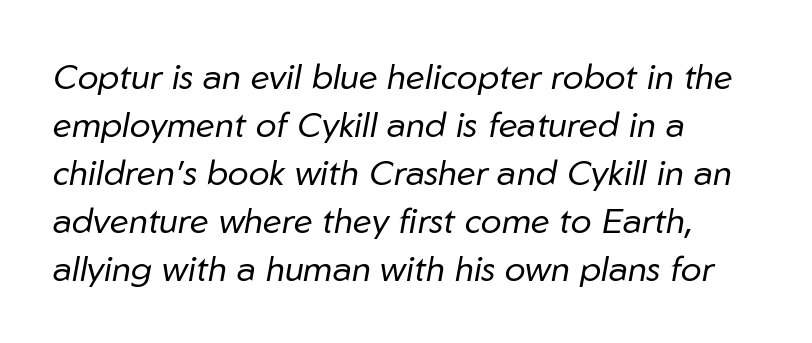
Caption: multi-line text, flush left, ragged right. You could call the tracking neutral — neither tight nor loose. This is oblique type, the kind used for emphasis or titles. The vertical gap from one line to the next is medium.
